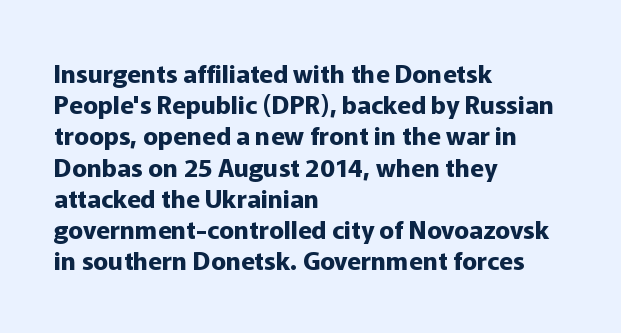
The image shows 25 px bold type, upright; set left-aligned, normal line spacing (1.25x), normal letter spacing, not underlined.
